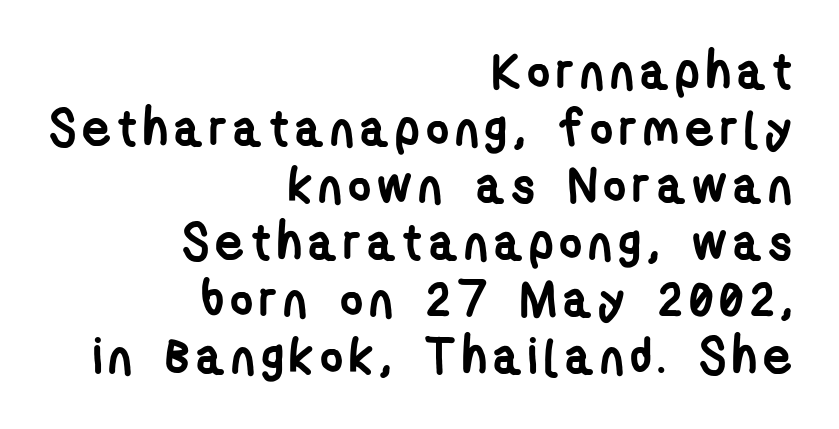
A student would call this right alignment; a typographer would say flush right, rag left. Serifs: no, the terminals of the letterforms are clean. A full-strength bold gives these letters their thick strokes. Vertical spacing — tight.
